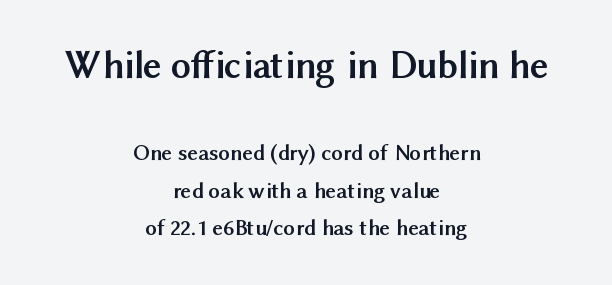
The image shows 40 px semibold sans-serif type, upright; set centered, normal line spacing (1.63x), normal letter spacing, not underlined; the first (top) block is 1.74x larger; medium stroke contrast and a medium x-height.
